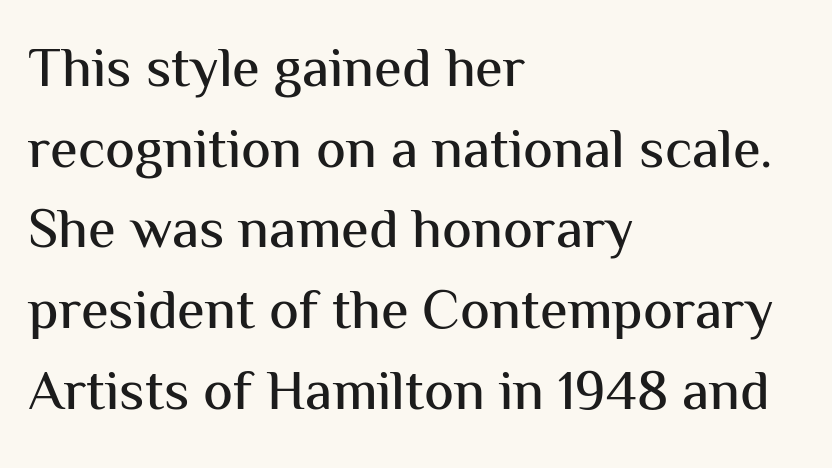
{"serif": "no", "italic": "no", "width": "normal", "stroke_contrast": "medium", "x_height": "medium", "monospaced": "no", "underline": "no", "align": "left", "line_spacing": "normal", "line_spacing_ratio": 1.44, "letter_spacing": "normal", "letter_spacing_em": 0.0, "glyph_px": 56}
